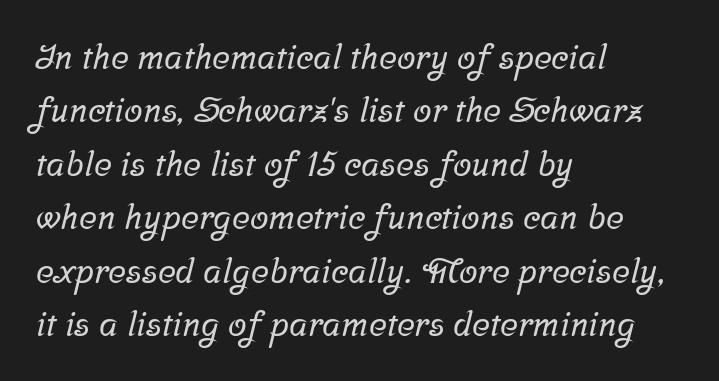
Q: Is the text underlined? A: No.
Q: How is the paragraph aligned? A: Left-aligned.
Q: Is the spacing between letters normal or unusually wide? A: Normal.
Q: Is the spacing between lines tight, normal or loose? A: Normal.
Q: Width (condensed, normal, or wide)? A: Normal.
Q: Stroke contrast? A: Low.
Q: x-height? A: Medium.
Q: Monospaced? A: No.
